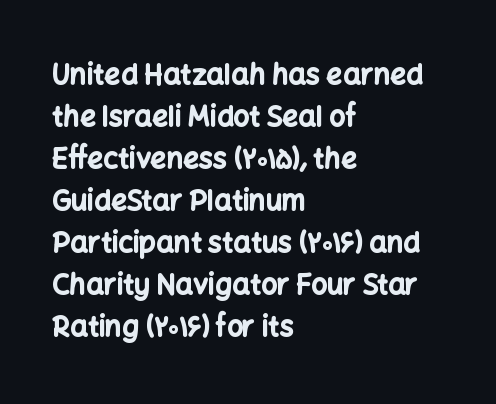
The image shows 28 px bold sans-serif type, upright; set left-aligned, normal line spacing (1.5x), normal letter spacing, not underlined; low stroke contrast and a medium x-height.
